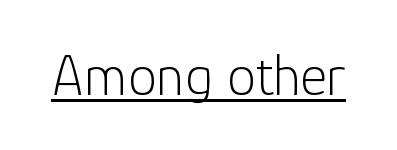
The image shows 58 px light sans-serif type, upright; set normal letter spacing, underlined; low stroke contrast and a medium x-height.
